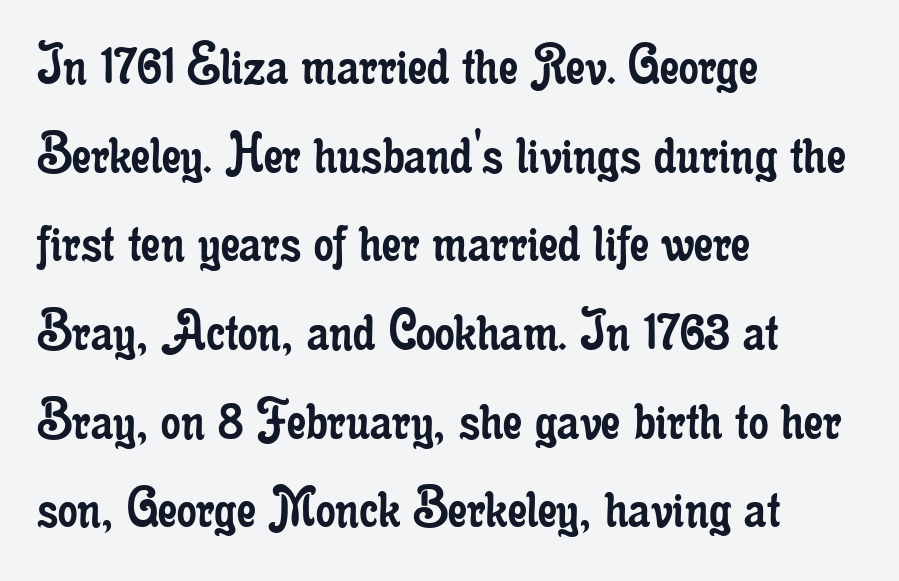
The image shows 62 px regular-weight, condensed serif type, upright; set left-aligned, normal line spacing (1.43x), normal letter spacing, not underlined; low stroke contrast and a small x-height.
